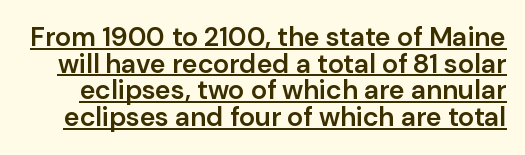
The image shows 27 px text type, upright; set tight line spacing (0.99x), normal letter spacing, underlined.
